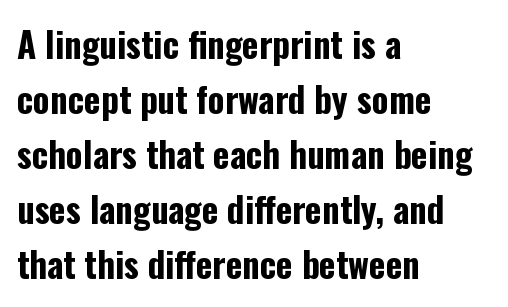
The image shows 35 px bold, condensed sans-serif type, upright; set left-aligned, normal line spacing (1.57x), normal letter spacing, not underlined; low stroke contrast and a medium x-height.
